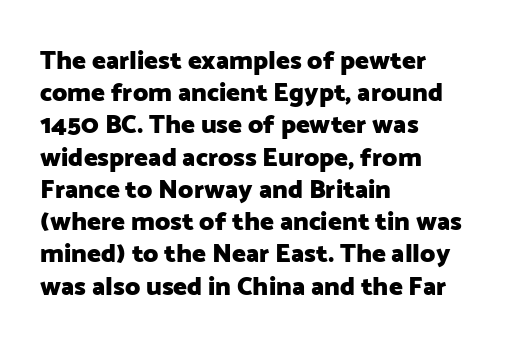
{"italic": "no", "bold": "yes", "underline": "no", "align": "left", "line_spacing_ratio": 1.24, "letter_spacing": "normal", "letter_spacing_em": 0.0, "glyph_px": 26}
